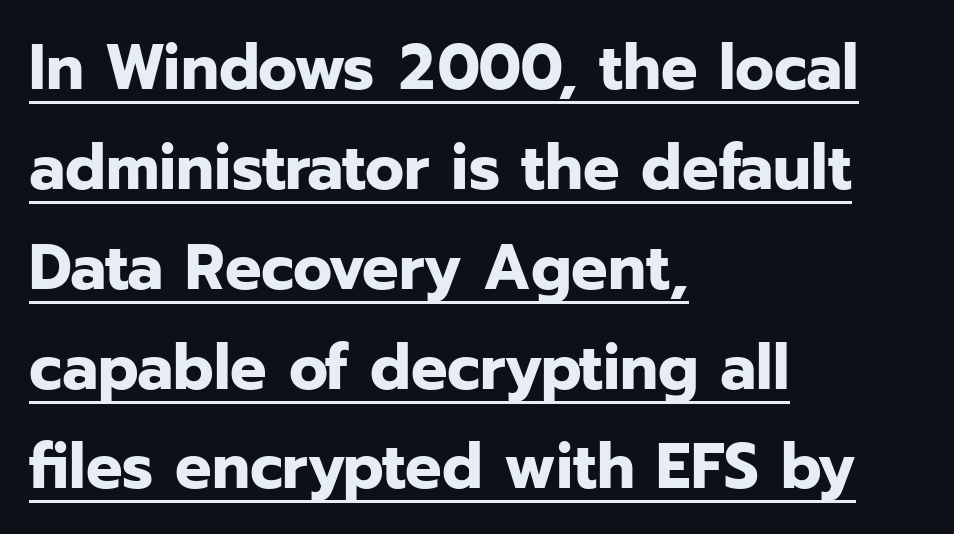
The space between consecutive lines is moderate. Has an underline been added? It has. Serifs: no, the terminals of the letterforms are clean. In terms of weight, the rendering is a true, heavy bold. Note the varied advance widths — an 'i' is clearly narrower than an 'm'.
